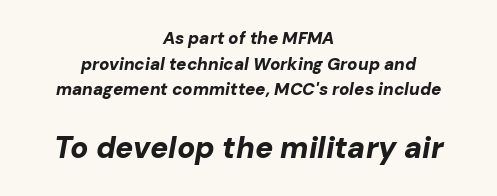
{"italic": "yes", "lean": "right", "slant_degrees": 10, "bold": "yes", "weight": "bold", "width": "normal", "stroke_contrast": "low", "x_height": "medium", "monospaced": "no", "underline": "no", "align": "center", "line_spacing": "normal", "line_spacing_ratio": 1.51, "letter_spacing": "normal", "letter_spacing_em": 0.0, "larger_block": "second", "size_ratio": 1.76, "glyph_px": 30}
